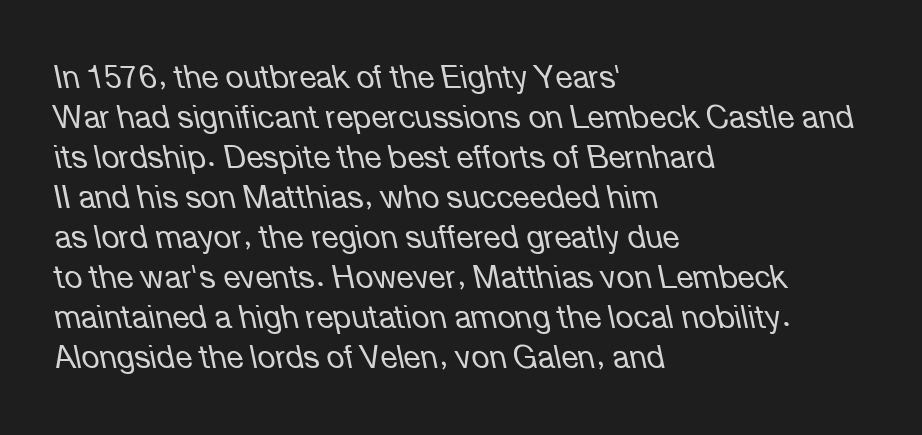
{"italic": "yes", "lean": "left", "slant_degrees": 12, "bold": "no", "weight": "regular", "width": "normal", "stroke_contrast": "low", "x_height": "medium", "monospaced": "no", "underline": "no", "align": "left", "line_spacing": "normal", "line_spacing_ratio": 1.29, "letter_spacing": "normal", "letter_spacing_em": 0.0, "glyph_px": 31}
